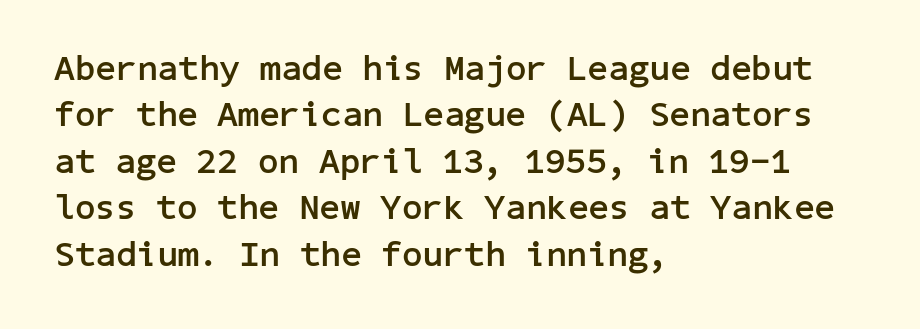
{"serif": "no", "italic": "no", "bold": "yes", "weight": "semibold", "width": "normal", "stroke_contrast": "low", "x_height": "medium", "underline": "no", "align": "left", "line_spacing": "normal", "line_spacing_ratio": 1.29, "letter_spacing": "normal", "letter_spacing_em": 0.0, "glyph_px": 36}
